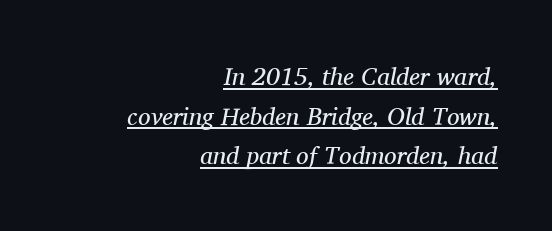
Q: Is the text bold? A: No.
Q: Is the text italic (slanted)? A: Yes, it leans right by about 11 degrees.
Q: Is the text underlined? A: Yes.
Q: How is the paragraph aligned? A: Right-aligned.
Q: Is the spacing between letters normal or unusually wide? A: Normal.
Q: Is the spacing between lines tight, normal or loose? A: Normal.
